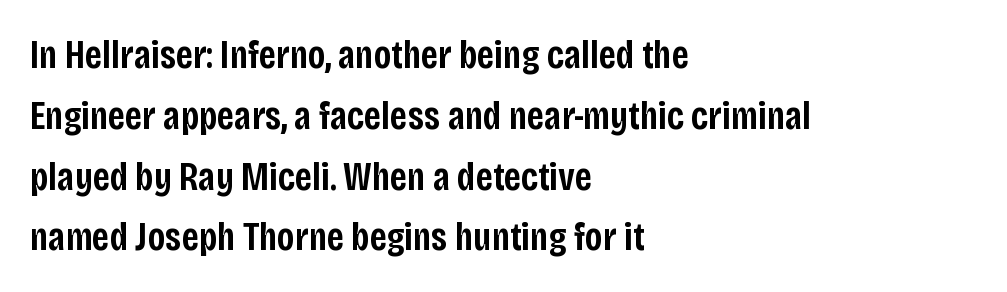
Q: Is the text bold? A: Semi-bold.
Q: Is the text italic (slanted)? A: No, it is upright.
Q: Is the typeface a serif or a sans-serif typeface? A: Sans-serif.
Q: Is the text underlined? A: No.
Q: How is the paragraph aligned? A: Left-aligned.
Q: Is the spacing between letters normal or unusually wide? A: Normal.
Q: Is the spacing between lines tight, normal or loose? A: Normal.
Q: Width (condensed, normal, or wide)? A: Condensed.
Q: Stroke contrast? A: Low.
Q: x-height? A: Large.
Q: Monospaced? A: No.
